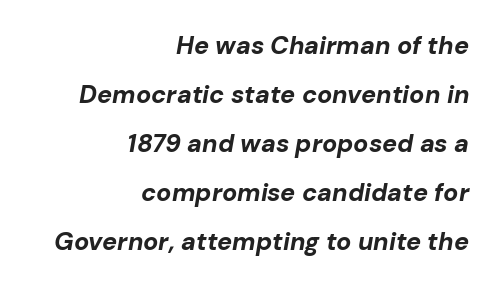
Q: Is the text bold? A: Yes.
Q: Is the text italic (slanted)? A: Yes, it leans right by about 10 degrees.
Q: Is the text underlined? A: No.
Q: How is the paragraph aligned? A: Right-aligned.
Q: Is the spacing between letters normal or unusually wide? A: Normal.
Q: Is the spacing between lines tight, normal or loose? A: Loose.
